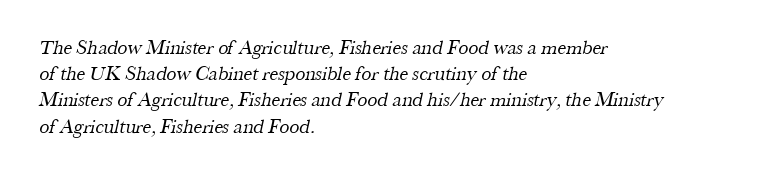
Quick note: interline space is typical. Unmarked baselines from the first word to the last. Stems here are at most as thick as an everyday book face. Observe the ordinary spacing: letters are neighbours, not strangers. This sample is left-justified, so line endings fall wherever the words run out.
